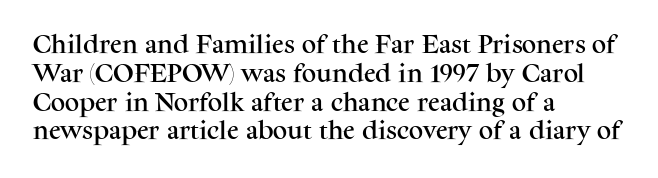
Q: Is the text italic (slanted)? A: No, it is upright.
Q: Is the text underlined? A: No.
Q: How is the paragraph aligned? A: Left-aligned.
Q: Is the spacing between letters normal or unusually wide? A: Normal.
Q: Is the spacing between lines tight, normal or loose? A: Normal.
